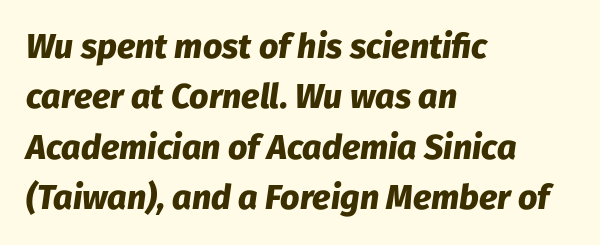
Q: Is the text bold? A: Yes.
Q: Is the text italic (slanted)? A: Yes, it leans right by about 8 degrees.
Q: Is the text underlined? A: No.
Q: How is the paragraph aligned? A: Left-aligned.
Q: Is the spacing between letters normal or unusually wide? A: Normal.
Q: Is the spacing between lines tight, normal or loose? A: Normal.
Q: Width (condensed, normal, or wide)? A: Normal.
Q: Stroke contrast? A: Low.
Q: x-height? A: Medium.
Q: Monospaced? A: No.
